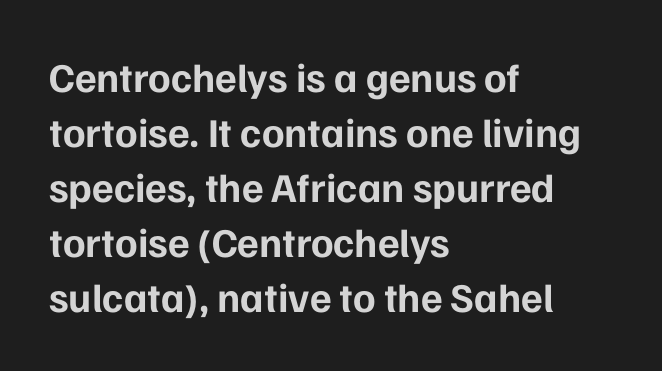
The image shows 41 px bold sans-serif type, upright; set left-aligned, normal line spacing (1.34x), normal letter spacing, not underlined; low stroke contrast and a medium x-height.
